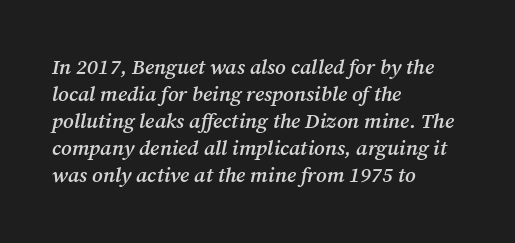
The image shows 21 px text type, italic (leaning right); set left-aligned, normal line spacing (1.29x), normal letter spacing, not underlined.
